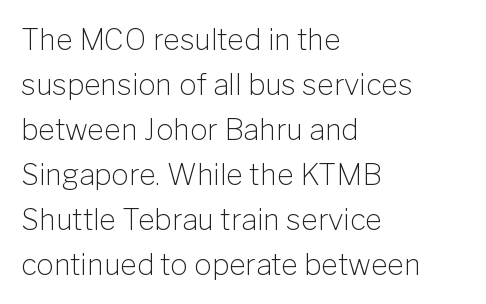
The image shows 29 px light sans-serif type, upright; set left-aligned, normal line spacing (1.55x), normal letter spacing, not underlined; low stroke contrast and a medium x-height.
